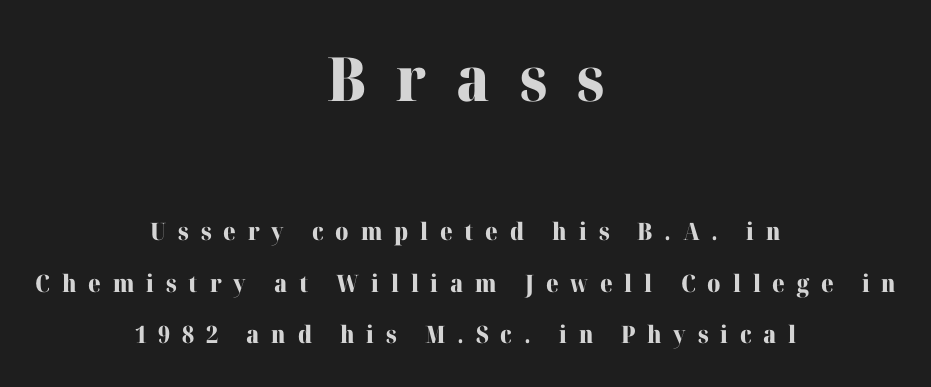
The image shows 61 px heavy serif type, upright; set centered, loose line spacing (2.14x), unusually wide letter spacing (+0.49 em), not underlined; the first (top) block is 2.54x larger; high stroke contrast and a medium x-height.
